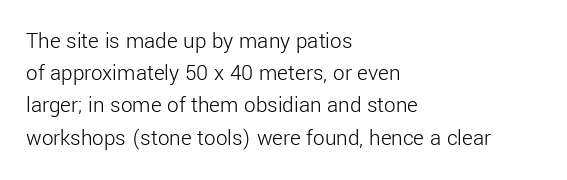
The image shows 23 px text type, upright; set left-aligned, normal line spacing (1.4x), normal letter spacing, not underlined.
